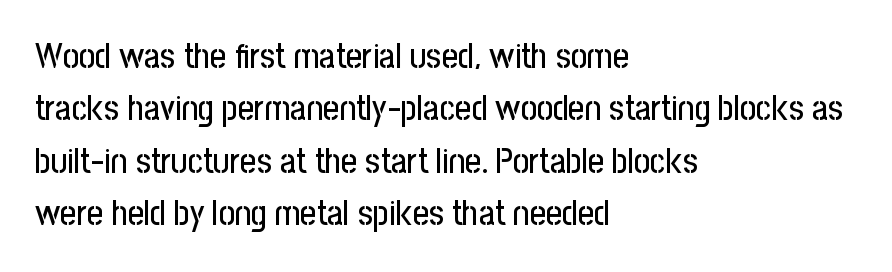
{"serif": "no", "italic": "no", "width": "condensed", "stroke_contrast": "low", "x_height": "medium", "monospaced": "no", "underline": "no", "align": "left", "line_spacing": "normal", "line_spacing_ratio": 1.5, "letter_spacing": "normal", "letter_spacing_em": 0.0, "glyph_px": 35}
